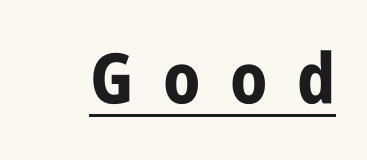
A typesetter would call this heavily tracked-out type. The rendering uses the underline text-decoration. Here the designer chose a conventional face with non-uniform glyph widths. Letterform terminals end flat and unadorned throughout the passage.
